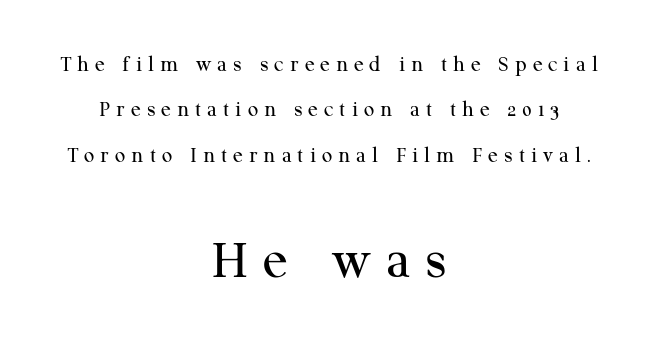
The image shows 58 px regular-weight serif type, upright; set centered, loose line spacing (1.97x), unusually wide letter spacing (+0.26 em), not underlined; the second (bottom) block is 2.52x larger; medium stroke contrast and a medium x-height.
